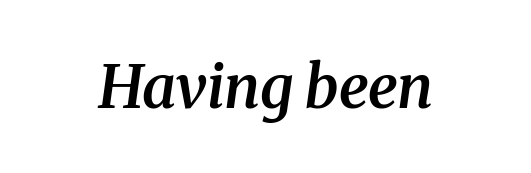
A serif font was chosen for this passage. Only glyphs here, with clear space below each row. This sample has the flowing, uneven cadence of proportional lettering. Does the lettering tilt? It does — this is italic. Between one letter and the next there's only the usual sliver of space.
